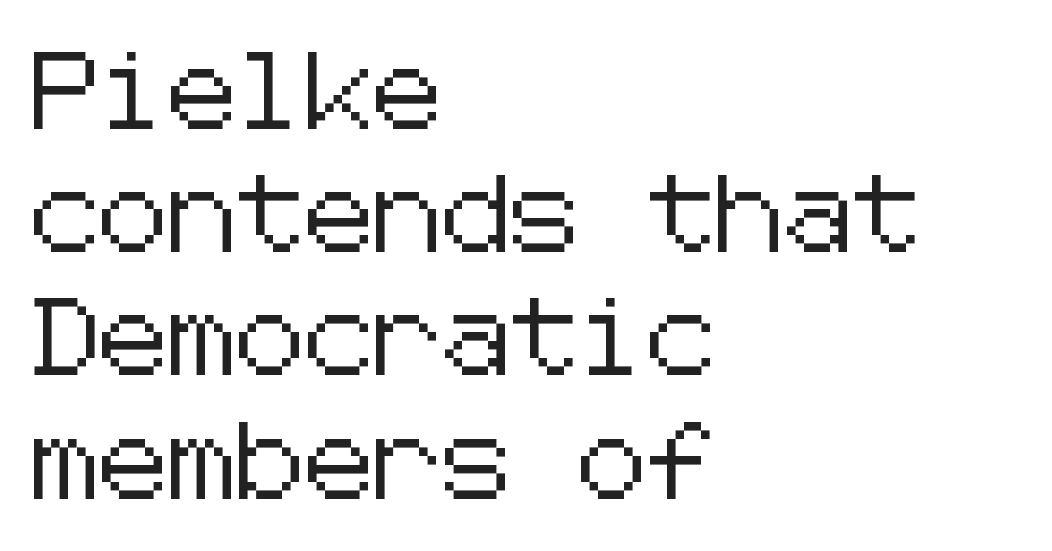
{"serif": "no", "italic": "no", "width": "normal", "stroke_contrast": "low", "x_height": "medium", "underline": "no", "align": "left", "line_spacing": "normal", "line_spacing_ratio": 1.6, "letter_spacing": "normal", "letter_spacing_em": 0.0, "glyph_px": 77}
